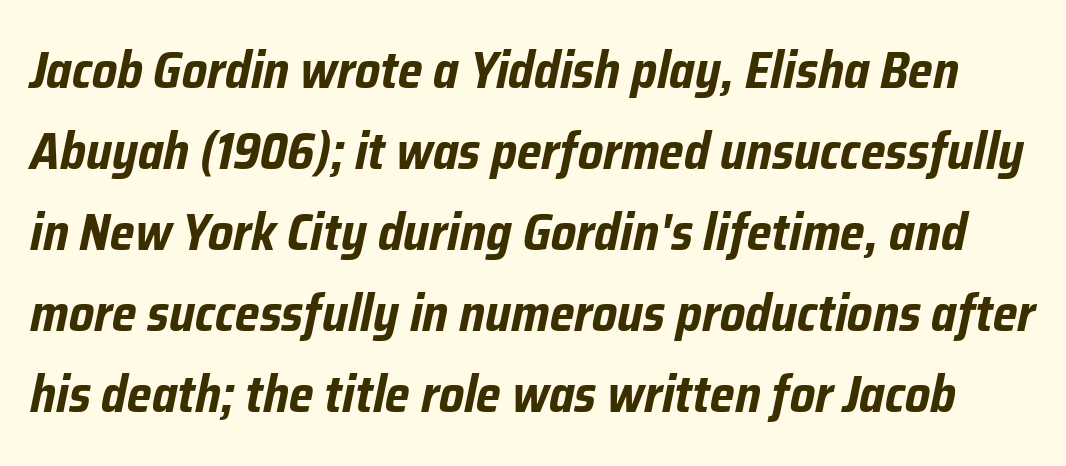
Proportional: the letters do not fall into vertical columns. The designer left line spacing at the default. Slant detected: the letters are inclined. The baseline area is clear. Caption: standard tracking, unaltered. As a designer I'd log this as weight 700, bold.
